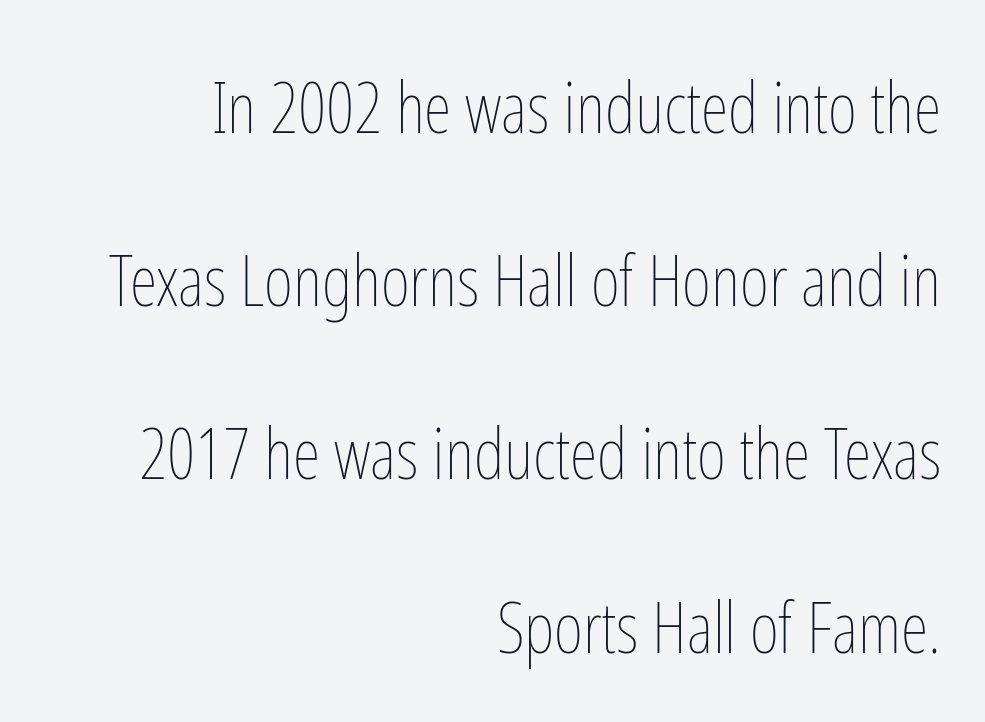
{"italic": "no", "bold": "no", "weight": "thin", "width": "condensed", "stroke_contrast": "low", "x_height": "medium", "monospaced": "no", "underline": "no", "align": "right", "line_spacing": "loose", "line_spacing_ratio": 2.44, "letter_spacing": "normal", "letter_spacing_em": 0.0, "glyph_px": 71}
